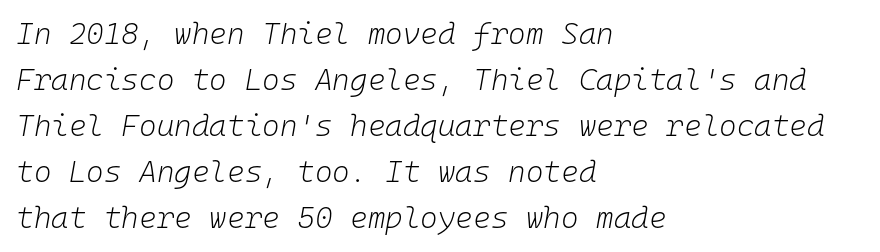
Q: Is the text bold? A: No.
Q: Is the text italic (slanted)? A: Yes, it leans right by about 10 degrees.
Q: Is the text underlined? A: No.
Q: How is the paragraph aligned? A: Left-aligned.
Q: Is the spacing between letters normal or unusually wide? A: Normal.
Q: Is the spacing between lines tight, normal or loose? A: Normal.
Q: Width (condensed, normal, or wide)? A: Normal.
Q: Stroke contrast? A: Low.
Q: x-height? A: Medium.
Q: Monospaced? A: Yes.
